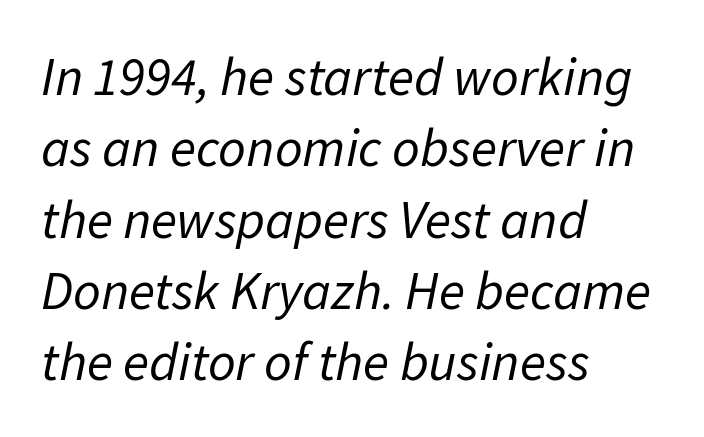
Q: Is the text bold? A: No.
Q: Is the text italic (slanted)? A: Yes, it leans right by about 11 degrees.
Q: Is the text underlined? A: No.
Q: How is the paragraph aligned? A: Left-aligned.
Q: Is the spacing between letters normal or unusually wide? A: Normal.
Q: Is the spacing between lines tight, normal or loose? A: Normal.
Q: Width (condensed, normal, or wide)? A: Normal.
Q: Stroke contrast? A: Low.
Q: x-height? A: Medium.
Q: Monospaced? A: No.
